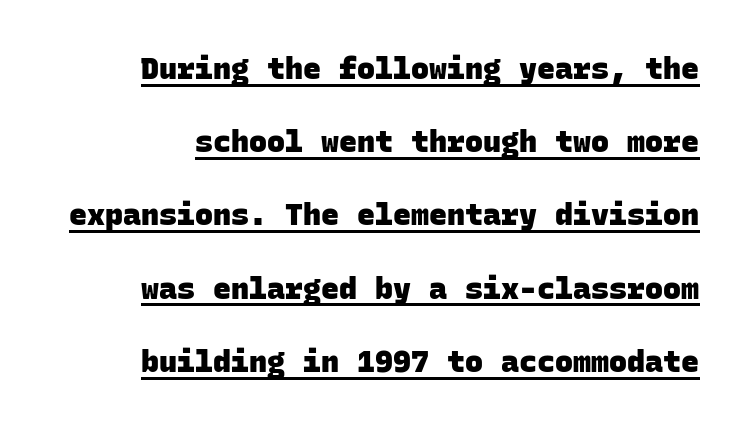
Horizontal bands of white between lines are thick stripes. Here the designer chose a console-style face with uniform glyph widths. Here the glyphs are tracked normally, forming tight word shapes. Note: no serifs on the glyphs. What decoration does the sample have? An underline.
